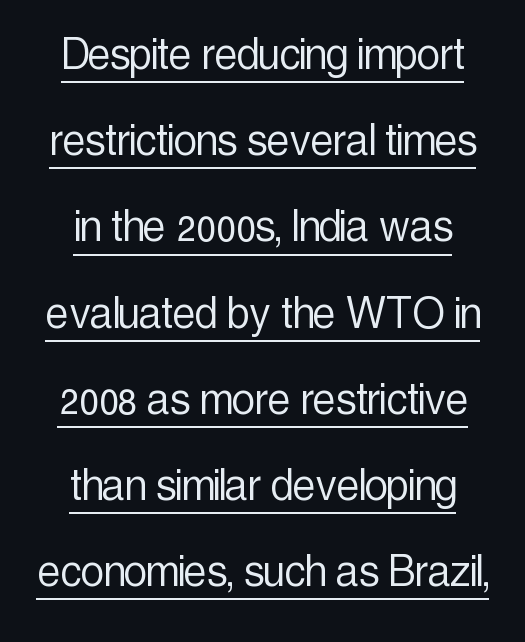
Q: Is the text bold? A: No.
Q: Is the text italic (slanted)? A: No, it is upright.
Q: Is the typeface a serif or a sans-serif typeface? A: Sans-serif.
Q: Is the text underlined? A: Yes.
Q: Is the spacing between letters normal or unusually wide? A: Normal.
Q: Is the spacing between lines tight, normal or loose? A: Normal.
Q: Width (condensed, normal, or wide)? A: Condensed.
Q: x-height? A: Medium.
Q: Monospaced? A: No.
